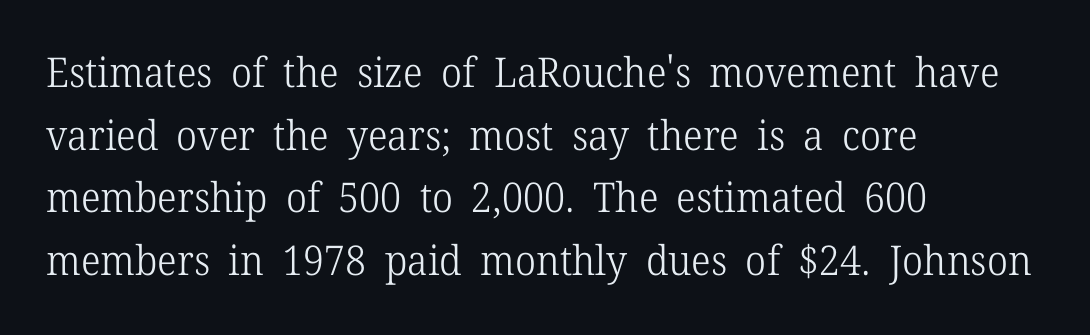
Notice how the passage keeps a crisp vertical edge on the left only. The passage shown is typed in a proportional face where columns would drift. Horizontal bands of white between lines are of average thickness. Each letter's strokes conclude with small projecting serifs. The specimen reads as upright at a glance. Underlining? Definitely not there.
